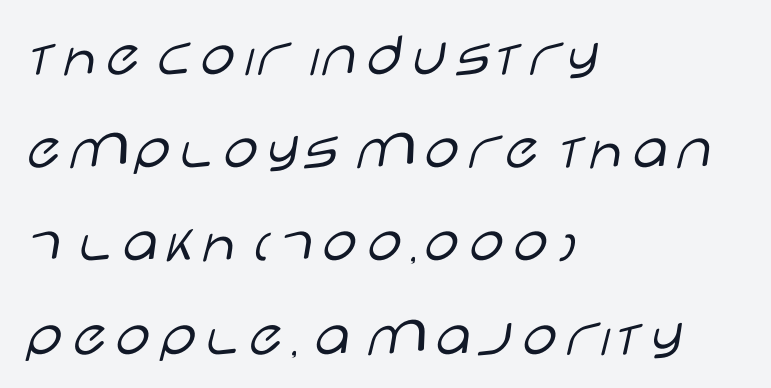
The image shows 63 px light, wide sans-serif type; set left-aligned, normal line spacing (1.48x), normal letter spacing, not underlined; low stroke contrast and a large x-height.
